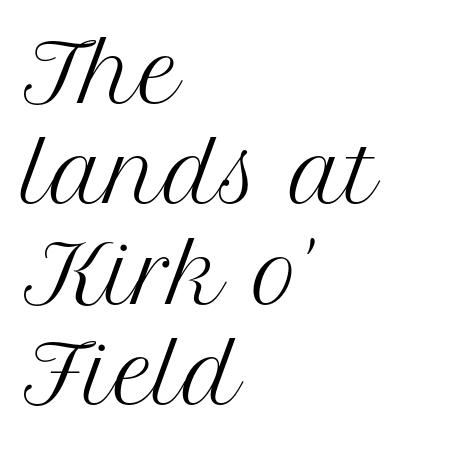
The image shows 79 px regular-weight serif type; set left-aligned, normal line spacing (1.27x), normal letter spacing, not underlined; medium stroke contrast and a medium x-height.
